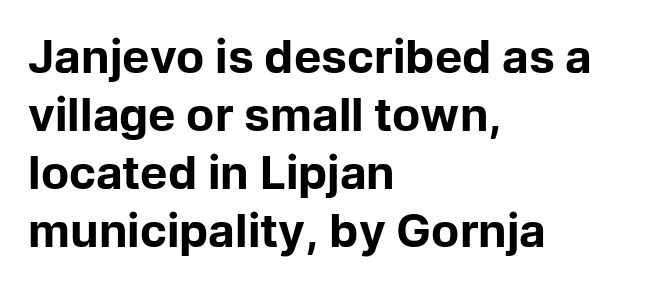
The image shows 46 px bold sans-serif type, upright; set left-aligned, normal line spacing (1.26x), normal letter spacing, not underlined; low stroke contrast and a medium x-height.
